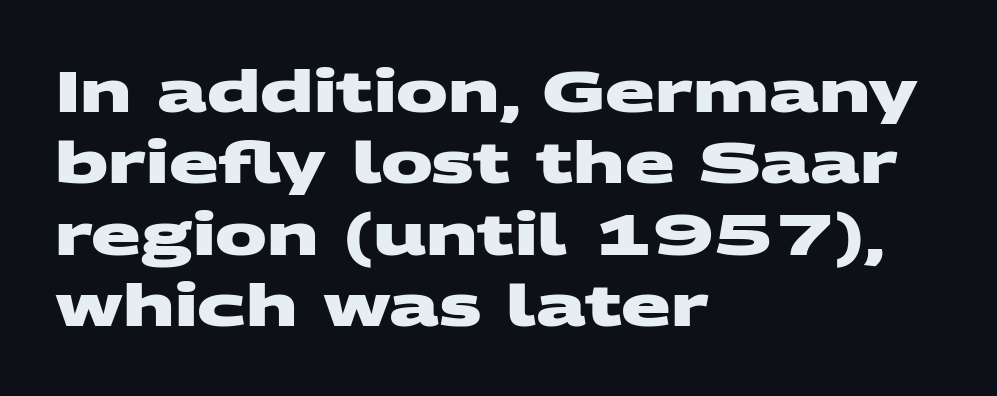
{"serif": "no", "bold": "yes", "weight": "heavy", "width": "wide", "stroke_contrast": "medium", "x_height": "large", "monospaced": "no", "underline": "no", "align": "left", "line_spacing_ratio": 1.23, "letter_spacing": "normal", "letter_spacing_em": 0.0, "glyph_px": 58}
